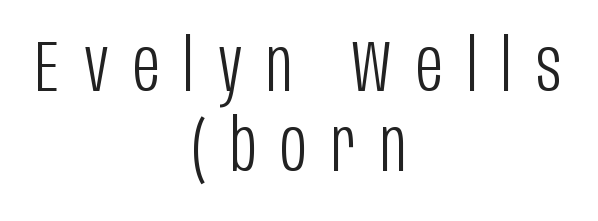
Q: Is the text bold? A: No.
Q: Is the text italic (slanted)? A: No, it is upright.
Q: Is the typeface a serif or a sans-serif typeface? A: Sans-serif.
Q: Is the text underlined? A: No.
Q: How is the paragraph aligned? A: Centered.
Q: Is the spacing between letters normal or unusually wide? A: Unusually wide.
Q: Is the spacing between lines tight, normal or loose? A: Tight.
Q: Width (condensed, normal, or wide)? A: Condensed.
Q: Stroke contrast? A: Low.
Q: x-height? A: Large.
Q: Monospaced? A: No.
